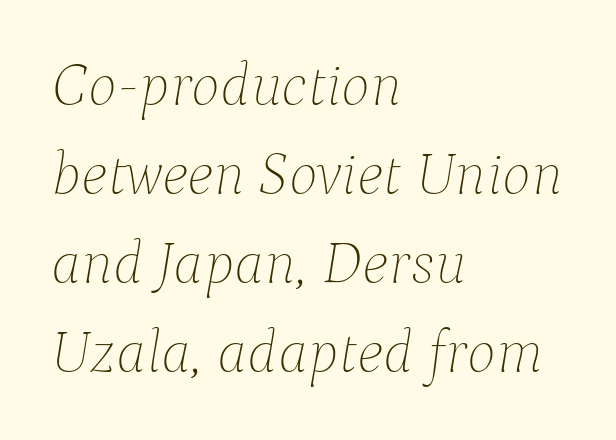
Is the type heavy? It reads as light-to-regular instead. Anything drawn beneath the words? Only blank space. This sample is left-justified, so line endings fall wherever the words run out. This sample uses plain, unmodified letter spacing.
